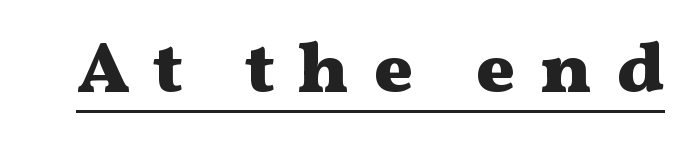
{"serif": "yes", "italic": "no", "bold": "yes", "weight": "heavy", "width": "wide", "stroke_contrast": "medium", "x_height": "medium", "monospaced": "no", "underline": "yes", "letter_spacing": "wide", "letter_spacing_em": 0.33, "glyph_px": 73}
